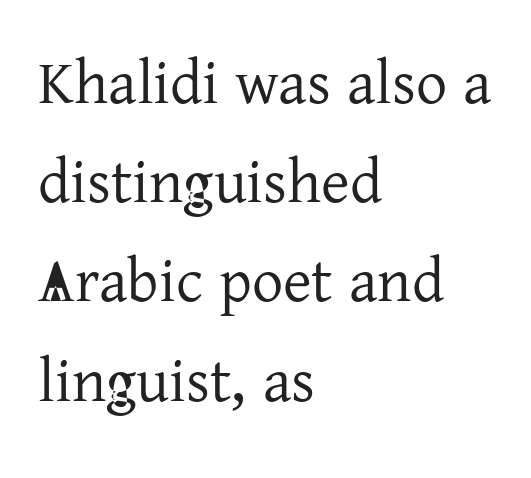
Q: Is the text bold? A: No.
Q: Is the text italic (slanted)? A: No, it is upright.
Q: Is the typeface a serif or a sans-serif typeface? A: Serif.
Q: Is the text underlined? A: No.
Q: How is the paragraph aligned? A: Left-aligned.
Q: Is the spacing between letters normal or unusually wide? A: Normal.
Q: Is the spacing between lines tight, normal or loose? A: Normal.
Q: Width (condensed, normal, or wide)? A: Normal.
Q: Stroke contrast? A: Low.
Q: x-height? A: Medium.
Q: Monospaced? A: No.
